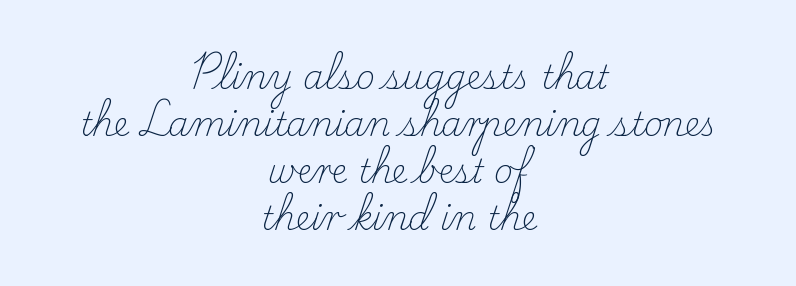
Q: Is the text bold? A: No.
Q: Is the text italic (slanted)? A: Yes.
Q: Is the typeface a serif or a sans-serif typeface? A: Serif.
Q: Is the text underlined? A: No.
Q: How is the paragraph aligned? A: Centered.
Q: Is the spacing between letters normal or unusually wide? A: Normal.
Q: Is the spacing between lines tight, normal or loose? A: Normal.
Q: Width (condensed, normal, or wide)? A: Normal.
Q: Stroke contrast? A: Low.
Q: x-height? A: Small.
Q: Monospaced? A: No.
